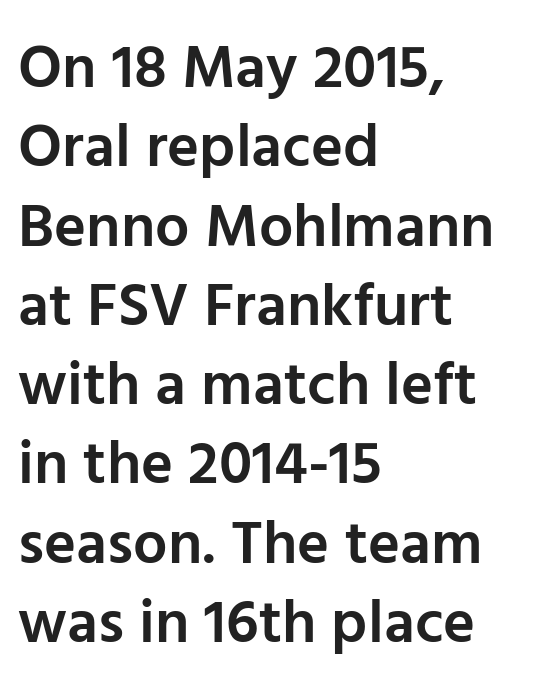
One glance says typical: line gaps are just what's usual. The specimen reads as upright at a glance. Weight check: semibold — heavier than regular, not quite bold. Glance below the letters and you will spot only blank space. This sample uses a sans-serif face.
